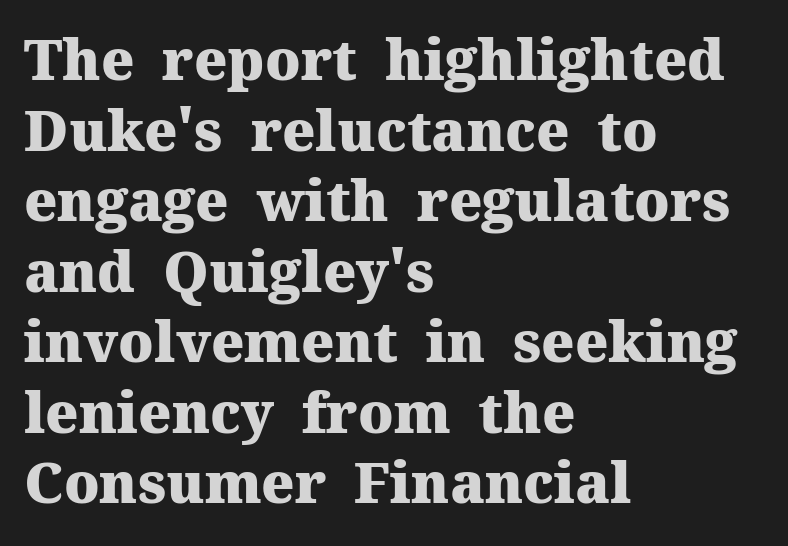
The image shows 56 px heavy serif type, upright; set left-aligned, normal line spacing (1.26x), normal letter spacing, not underlined; medium stroke contrast and a medium x-height.
